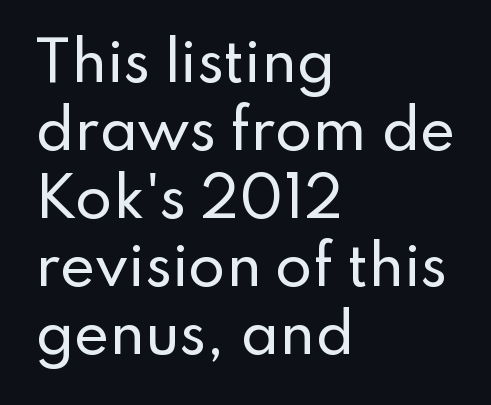
The lines sit at an ordinary, default distance from one another. Is this a sans? Yes — the strokes have no serifs. The baseline area is clear. You could call the tracking neutral — neither tight nor loose. Alignment: flush left.
